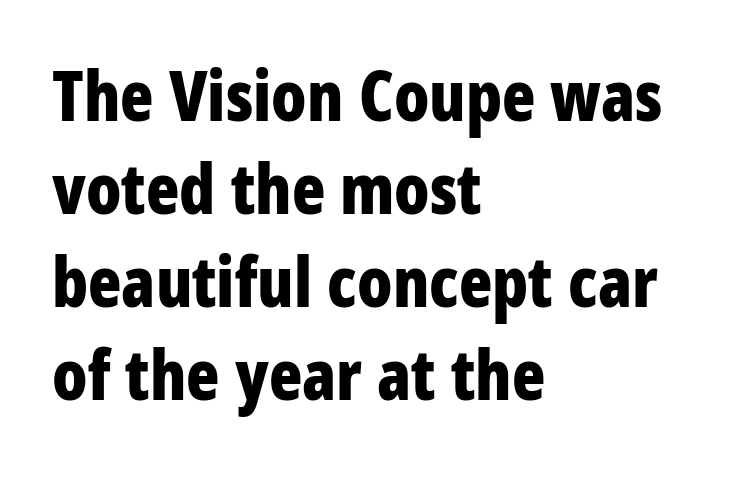
Q: Is the text bold? A: Yes.
Q: Is the text italic (slanted)? A: No, it is upright.
Q: Is the typeface a serif or a sans-serif typeface? A: Sans-serif.
Q: Is the text underlined? A: No.
Q: How is the paragraph aligned? A: Left-aligned.
Q: Is the spacing between letters normal or unusually wide? A: Normal.
Q: Is the spacing between lines tight, normal or loose? A: Normal.
Q: Width (condensed, normal, or wide)? A: Condensed.
Q: Stroke contrast? A: Low.
Q: x-height? A: Large.
Q: Monospaced? A: No.
